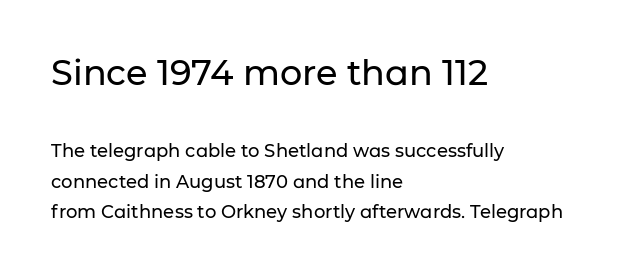
{"serif": "no", "italic": "no", "width": "normal", "stroke_contrast": "low", "x_height": "medium", "monospaced": "no", "underline": "no", "align": "left", "line_spacing_ratio": 1.71, "letter_spacing": "normal", "letter_spacing_em": 0.0, "larger_block": "first", "size_ratio": 1.94, "glyph_px": 35}
